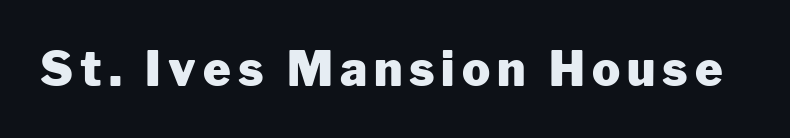
No word sits above an underline. The characters look thick and weighty, a clear bold. The characters display no serif detailing; their extremities are plain. These lines are rendered in a variable-pitch font. The letters stand upright; this is a roman face.
